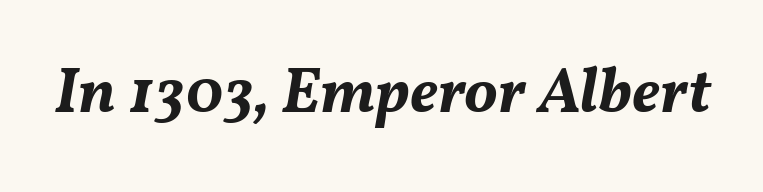
The tracking reads as untouched default to a designer's eye. The specimen reads as italic at a glance. Letters rest on an invisible, unmarked baseline. This is heavy type, rendered in bold. Each letter keeps its own natural width here, so spacing adapts to shape.
